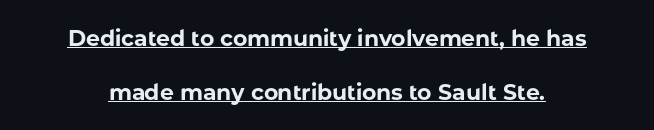
{"italic": "no", "bold": "yes", "underline": "yes", "line_spacing": "loose", "line_spacing_ratio": 2.45, "letter_spacing": "normal", "letter_spacing_em": 0.0, "glyph_px": 22}
